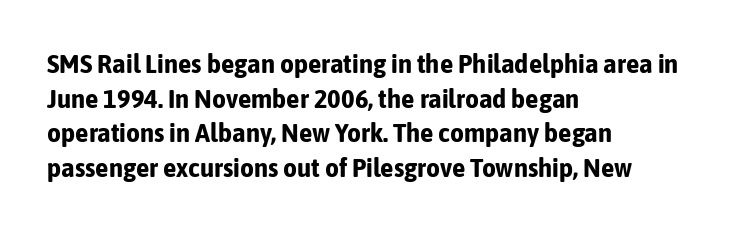
Compared with typical body copy, the letter spacing here is the same. The setting favours the left margin, as ordinary paragraphs usually do. Heft: maximum for text — a bold. Beneath every word, the page is bare. Successive baselines arrive at the customary interval. These lines were composed using upright roman letters.
